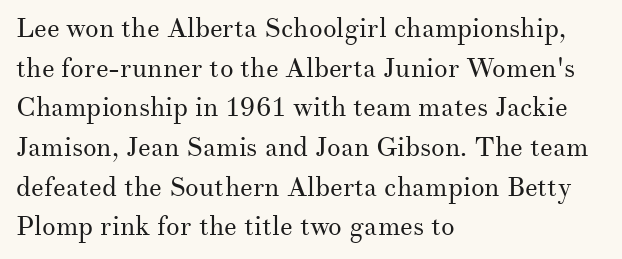
Q: Is the text bold? A: No.
Q: Is the text italic (slanted)? A: No, it is upright.
Q: Is the text underlined? A: No.
Q: How is the paragraph aligned? A: Left-aligned.
Q: Is the spacing between letters normal or unusually wide? A: Normal.
Q: Is the spacing between lines tight, normal or loose? A: Normal.
